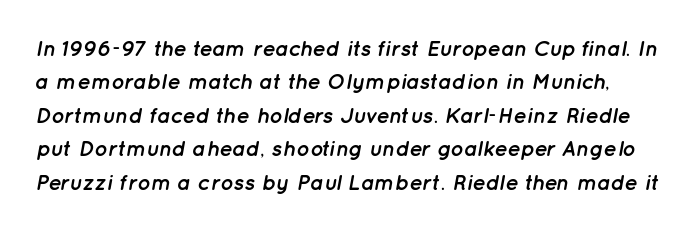
{"italic": "yes", "lean": "right", "slant_degrees": 12, "bold": "yes", "underline": "no", "line_spacing": "normal", "line_spacing_ratio": 1.52, "letter_spacing": "normal", "letter_spacing_em": 0.0, "glyph_px": 22}
